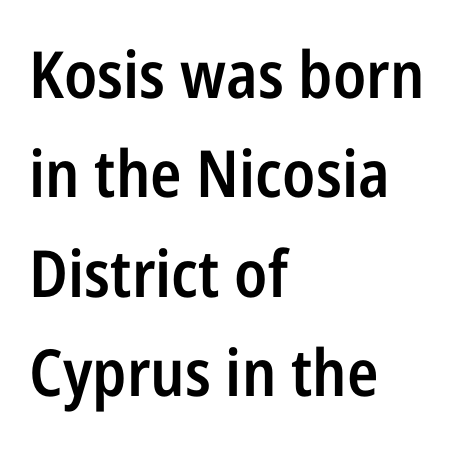
{"serif": "no", "italic": "no", "bold": "semi", "weight": "semibold", "width": "condensed", "stroke_contrast": "low", "x_height": "medium", "monospaced": "no", "underline": "no", "align": "left", "line_spacing": "normal", "line_spacing_ratio": 1.53, "letter_spacing": "normal", "letter_spacing_em": 0.0, "glyph_px": 65}
